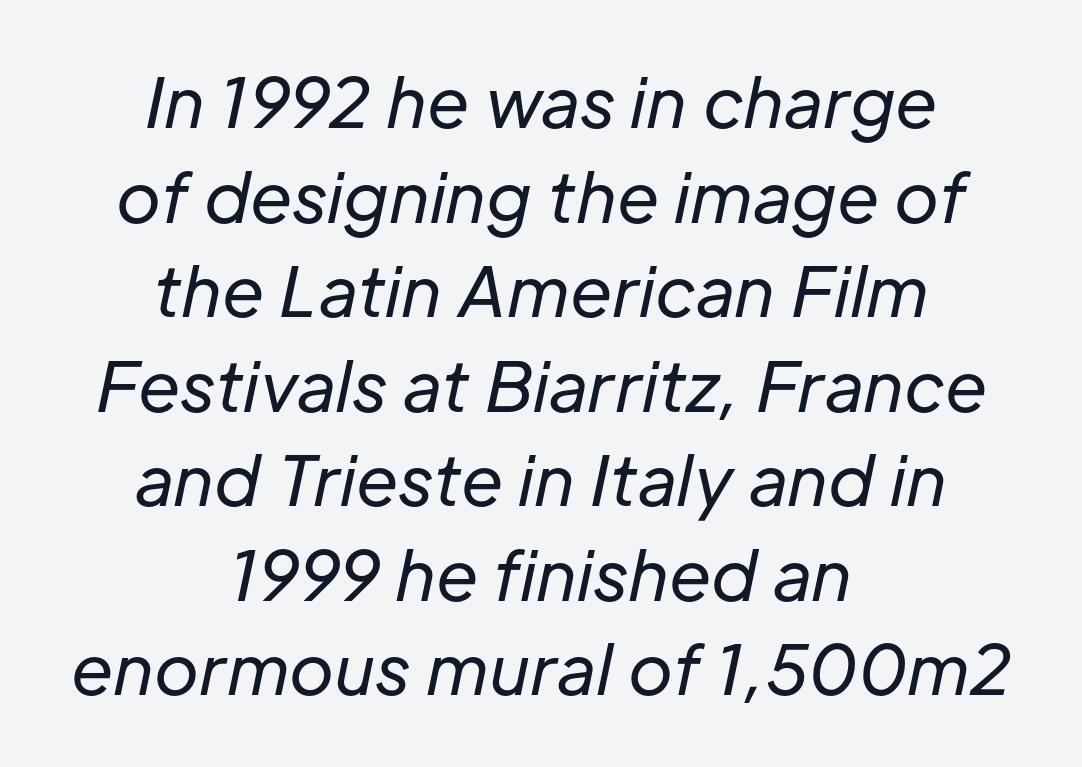
{"italic": "yes", "lean": "right", "slant_degrees": 12, "bold": "no", "weight": "regular", "width": "normal", "stroke_contrast": "low", "x_height": "medium", "monospaced": "no", "underline": "no", "align": "center", "line_spacing": "normal", "line_spacing_ratio": 1.39, "letter_spacing": "normal", "letter_spacing_em": 0.0, "glyph_px": 68}
